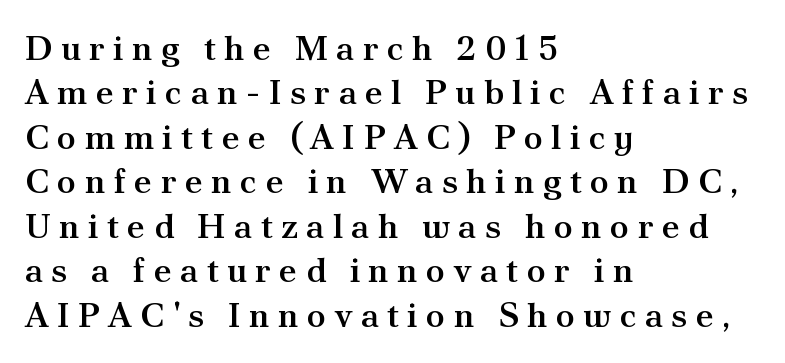
Clear beneath every line of the passage. What kind of face is this? One with serifs. Look at the tracking — it's clearly loosened, letters drifting apart. Varying glyph widths throughout — classic text-font behaviour.
